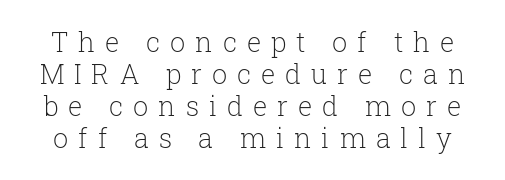
Weight: not bold — regular or lighter. Spacing between characters has been opened up far beyond the box default. If you drew a line through each stem, it would be perfectly vertical. Letters rest on an invisible, unmarked baseline.
